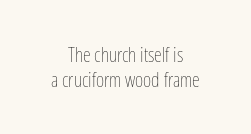
Q: Is the text bold? A: No.
Q: Is the text italic (slanted)? A: No, it is upright.
Q: Is the text underlined? A: No.
Q: How is the paragraph aligned? A: Centered.
Q: Is the spacing between letters normal or unusually wide? A: Normal.
Q: Is the spacing between lines tight, normal or loose? A: Normal.
